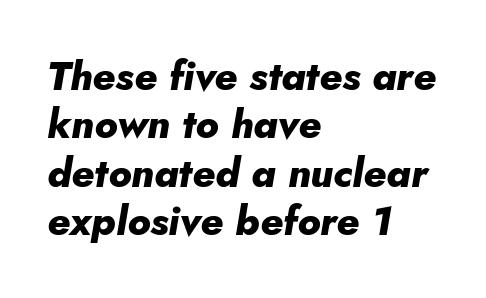
The image shows 40 px heavy type, italic (leaning right); set left-aligned, line spacing 1.21x, normal letter spacing, not underlined; low stroke contrast and a small x-height.
